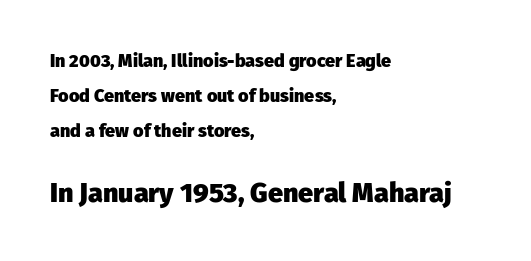
{"italic": "no", "bold": "yes", "underline": "no", "align": "left", "line_spacing": "loose", "line_spacing_ratio": 1.94, "letter_spacing": "normal", "letter_spacing_em": 0.0, "larger_block": "second", "size_ratio": 1.5, "glyph_px": 27}
